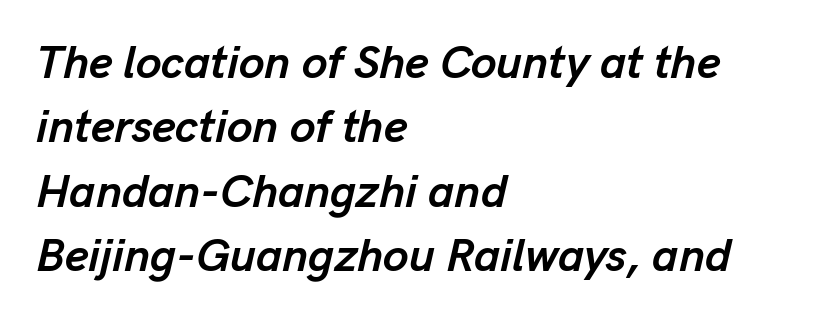
{"italic": "yes", "lean": "right", "slant_degrees": 13, "bold": "yes", "weight": "semibold", "width": "normal", "stroke_contrast": "low", "x_height": "medium", "monospaced": "no", "underline": "no", "align": "left", "line_spacing": "normal", "line_spacing_ratio": 1.4, "letter_spacing": "normal", "letter_spacing_em": 0.0, "glyph_px": 46}
